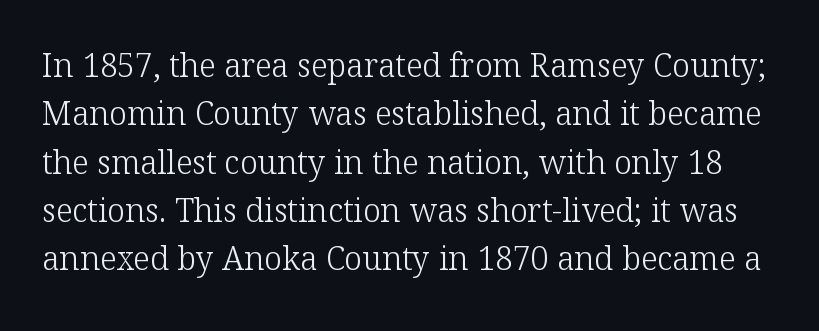
{"serif": "yes", "italic": "no", "bold": "no", "weight": "light", "width": "normal", "stroke_contrast": "low", "x_height": "medium", "monospaced": "no", "underline": "no", "line_spacing": "normal", "line_spacing_ratio": 1.51, "letter_spacing": "normal", "letter_spacing_em": 0.0, "glyph_px": 32}
